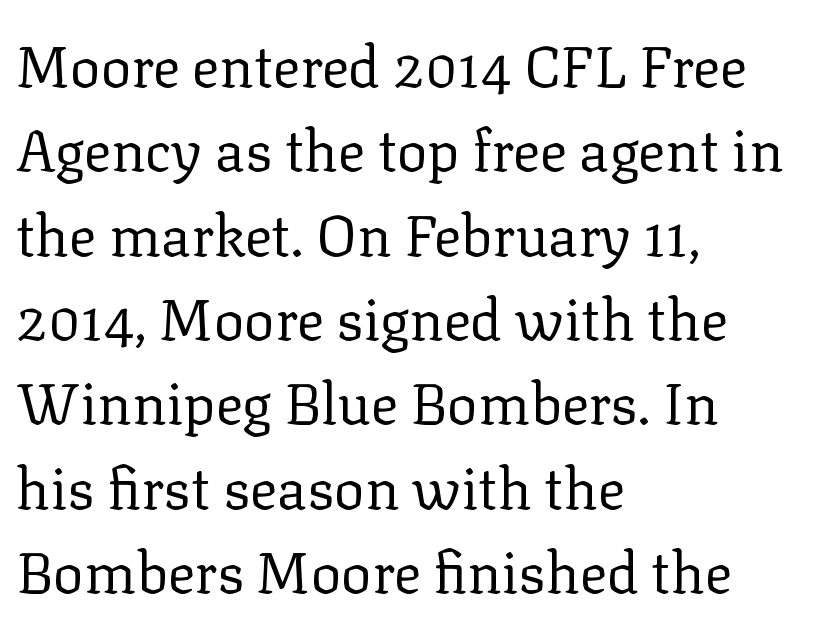
The image shows 57 px regular-weight serif type, upright; set left-aligned, normal line spacing (1.48x), normal letter spacing, not underlined; low stroke contrast and a medium x-height.
